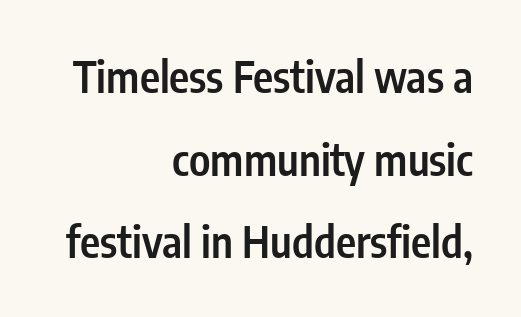
{"serif": "no", "italic": "no", "bold": "semi", "weight": "semibold", "width": "condensed", "stroke_contrast": "low", "x_height": "medium", "monospaced": "no", "underline": "no", "align": "right", "line_spacing": "loose", "line_spacing_ratio": 1.92, "letter_spacing": "normal", "letter_spacing_em": 0.0, "glyph_px": 43}
